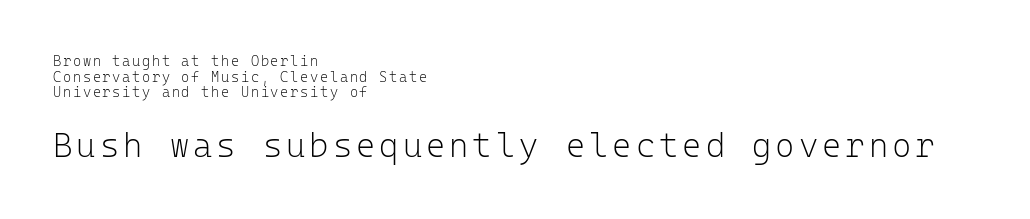
The image shows 33 px light sans-serif type, upright, monospaced; set left-aligned, tight line spacing (1.12x), not underlined; the second (bottom) block is 2.36x larger; low stroke contrast and a medium x-height.
